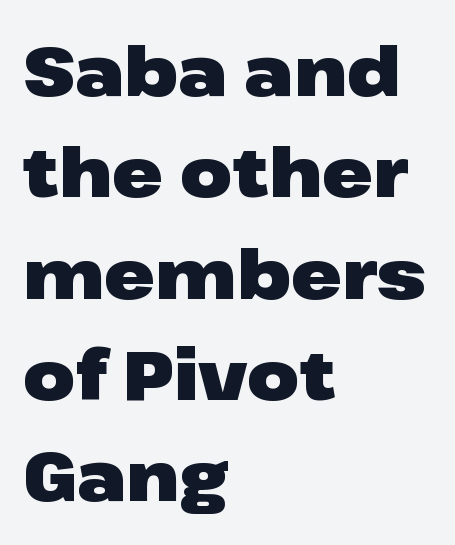
These lines carry a lot of weight — the face is fully bold. The passage shown has conventional tracking throughout. Character widths vary here, with narrow letters taking less room than wide ones. Do the letters lean? They stand straight. No feet cap the strokes, marking this as sans-serif type.
